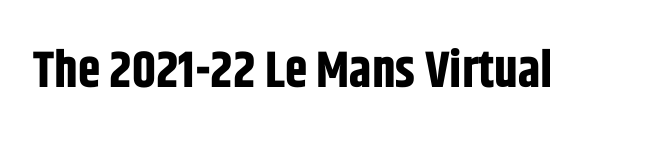
{"serif": "no", "italic": "no", "bold": "yes", "weight": "bold", "width": "condensed", "stroke_contrast": "low", "x_height": "large", "monospaced": "no", "underline": "no", "letter_spacing": "normal", "letter_spacing_em": 0.0, "glyph_px": 51}
